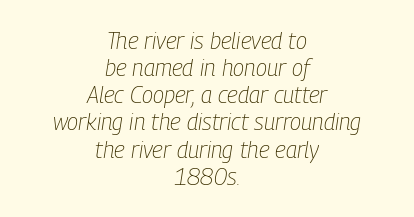
{"italic": "yes", "lean": "right", "slant_degrees": 9, "bold": "no", "underline": "no", "align": "center", "line_spacing_ratio": 1.18, "letter_spacing": "normal", "letter_spacing_em": 0.0, "glyph_px": 23}
